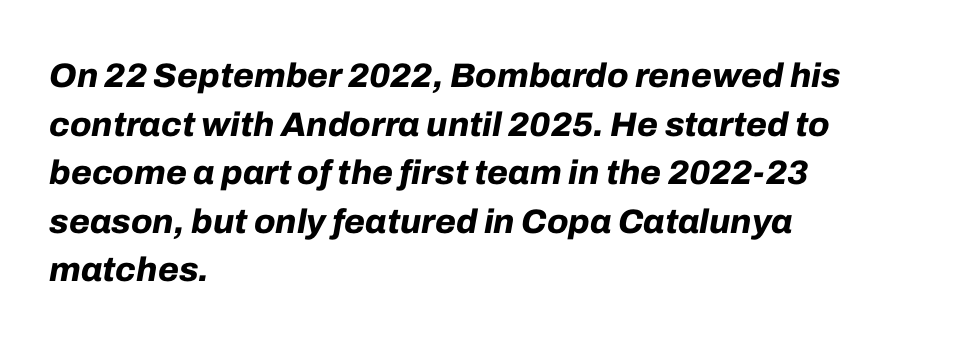
Q: Is the text bold? A: Yes.
Q: Is the text italic (slanted)? A: Yes, it leans right by about 10 degrees.
Q: Is the text underlined? A: No.
Q: How is the paragraph aligned? A: Left-aligned.
Q: Is the spacing between letters normal or unusually wide? A: Normal.
Q: Is the spacing between lines tight, normal or loose? A: Normal.
Q: Width (condensed, normal, or wide)? A: Normal.
Q: Stroke contrast? A: Low.
Q: x-height? A: Medium.
Q: Monospaced? A: No.
